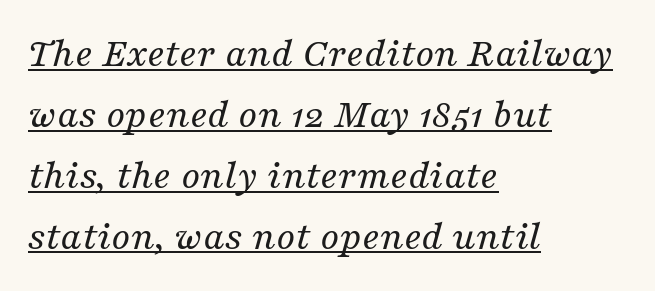
Look at the bottom of the vertical strokes: they flare into serifs here. Compared with undecorated copy, this sample adds a rule below the words. Successive baselines arrive at the customary interval. Looks like regular typesetting: each glyph gets only the width it needs. Stem width sits at or under what a default text font uses. Every row of glyphs begins at an identical x-position on the left.
